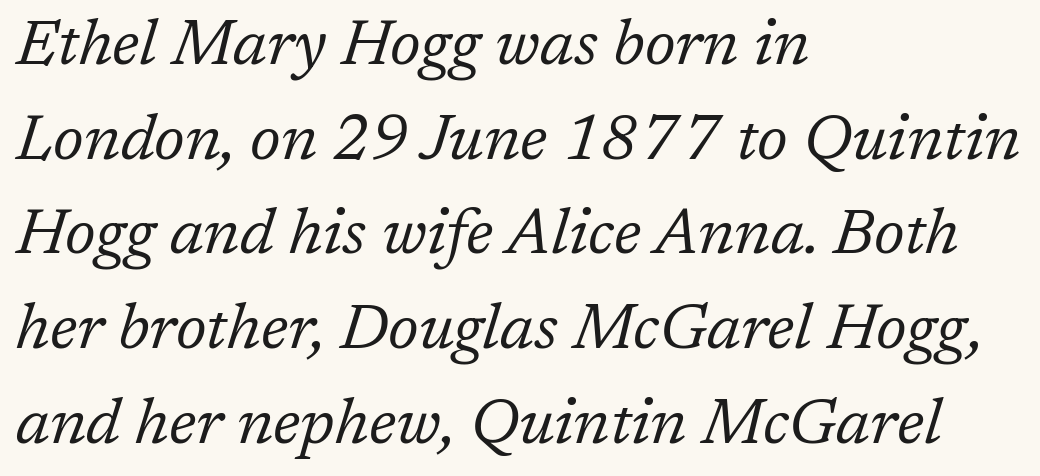
Q: Is the text bold? A: No.
Q: Is the text italic (slanted)? A: Yes, it leans right by about 17 degrees.
Q: Is the typeface a serif or a sans-serif typeface? A: Serif.
Q: Is the text underlined? A: No.
Q: How is the paragraph aligned? A: Left-aligned.
Q: Is the spacing between letters normal or unusually wide? A: Normal.
Q: Is the spacing between lines tight, normal or loose? A: Normal.
Q: Width (condensed, normal, or wide)? A: Normal.
Q: Stroke contrast? A: Low.
Q: x-height? A: Medium.
Q: Monospaced? A: No.
